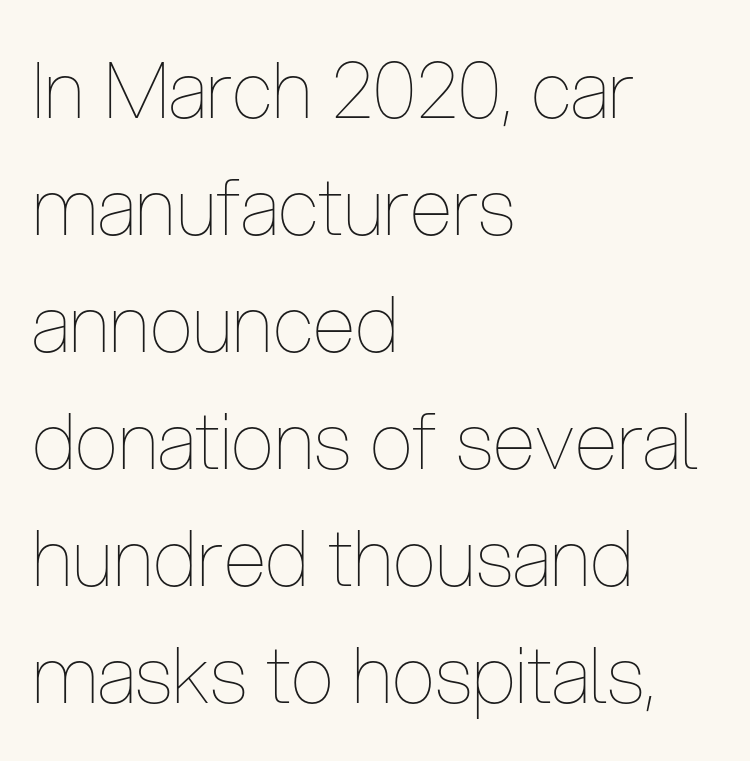
The image shows 78 px thin, condensed type, upright; set left-aligned, normal line spacing (1.5x), normal letter spacing, not underlined; low stroke contrast and a medium x-height.
